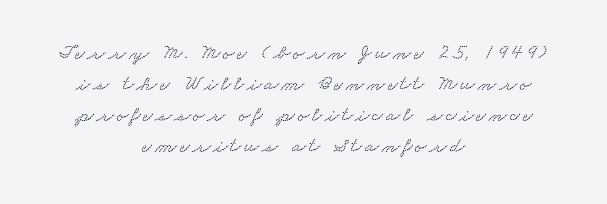
Q: Is the text underlined? A: No.
Q: How is the paragraph aligned? A: Centered.
Q: Is the spacing between lines tight, normal or loose? A: Normal.
